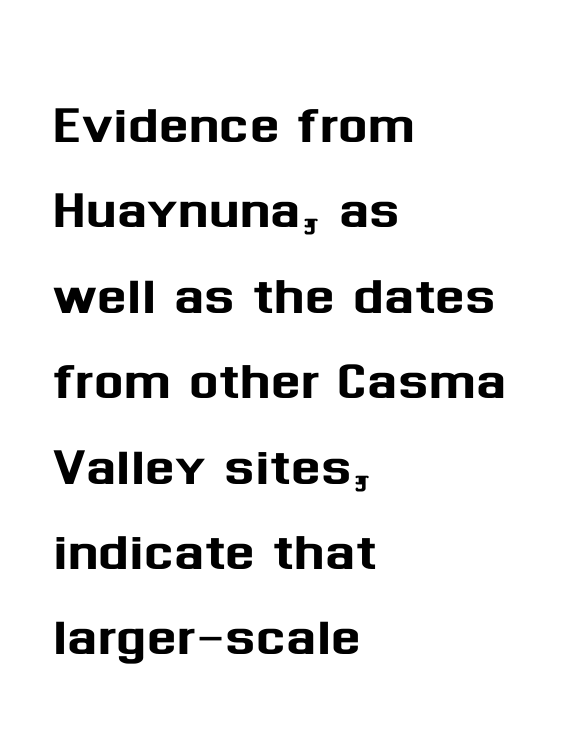
If you drew a line through each stem, it would be perfectly vertical. Which margin do the lines hug? The left one — the right edge is uneven. A sans-serif font was chosen for this passage. Looks like regular typesetting: each glyph gets only the width it needs. Descenders are the only things crossing below the line. Tracking here is standard; glyphs follow each other at the usual distance.
